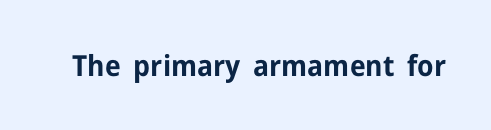
{"serif": "no", "italic": "no", "bold": "yes", "weight": "bold", "width": "normal", "stroke_contrast": "low", "x_height": "medium", "monospaced": "no", "underline": "no", "letter_spacing": "normal", "letter_spacing_em": 0.0, "glyph_px": 29}
